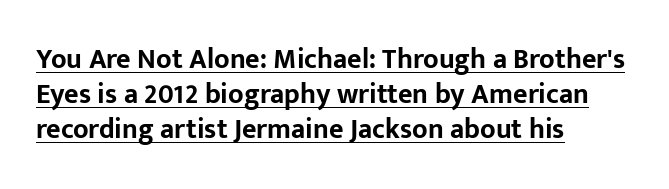
A typesetter would mark this as roman, not italic. You'd pick this weight for a headline — it's a proper bold. The leading is moderate, giving the passage an even texture. Glyph-to-glyph distance matches everyday printed text. Do the characters align in a grid? No, the font is proportional. Every row of glyphs begins at an identical x-position on the left.
